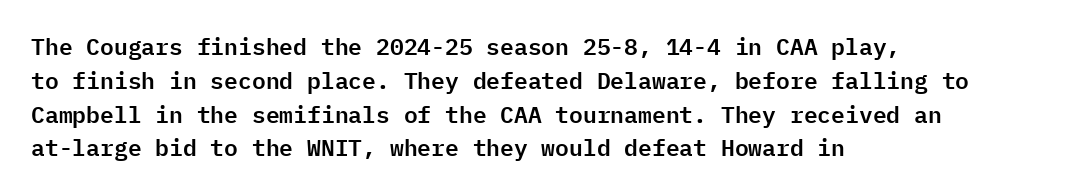
The image shows 23 px text type, upright; set left-aligned, normal line spacing (1.47x), normal letter spacing, not underlined.
